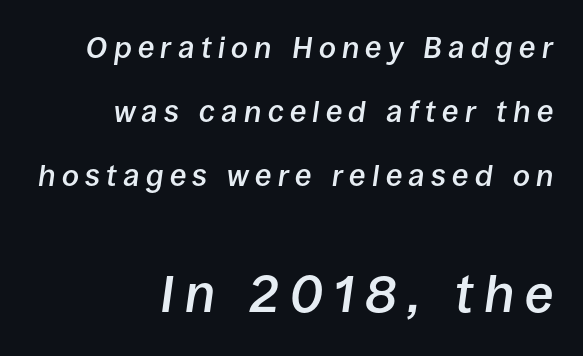
{"italic": "yes", "lean": "right", "slant_degrees": 8, "bold": "semi", "weight": "semibold", "width": "normal", "stroke_contrast": "low", "x_height": "large", "monospaced": "no", "underline": "no", "align": "right", "line_spacing": "loose", "line_spacing_ratio": 2.14, "letter_spacing": "wide", "letter_spacing_em": 0.21, "larger_block": "second", "size_ratio": 1.73, "glyph_px": 52}
